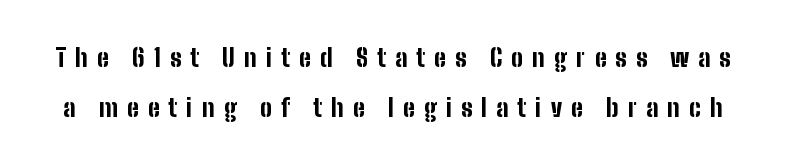
Only glyphs here, with clear space below each row. Airy leading. Caption: expanded tracking, letters set apart. Notice how thick the strokes are: this is what a full bold looks like.
